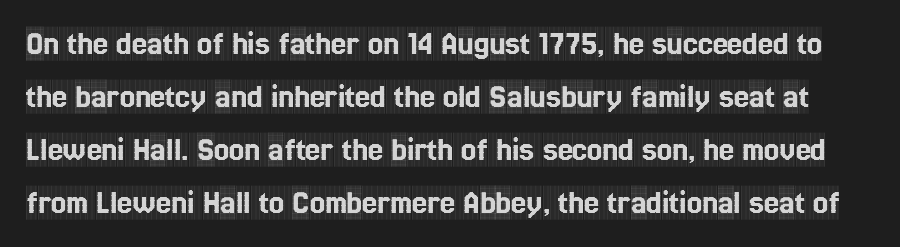
The image shows 34 px condensed serif type, upright; set normal line spacing (1.56x), normal letter spacing, not underlined; a large x-height.
